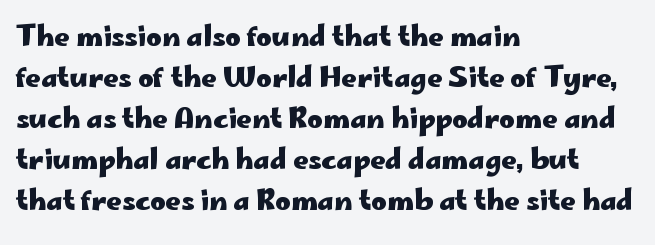
The image shows 27 px bold type, upright; set left-aligned, normal line spacing (1.52x), normal letter spacing, not underlined.
